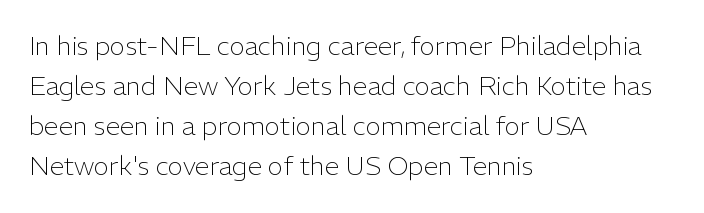
Descender tails drop into unmarked territory. Stroke mass is kept to a normal reading level or below. Default kerning and tracking; the words read as compact shapes. Teacher's note: observe the even left margin — that is flush-left alignment.
